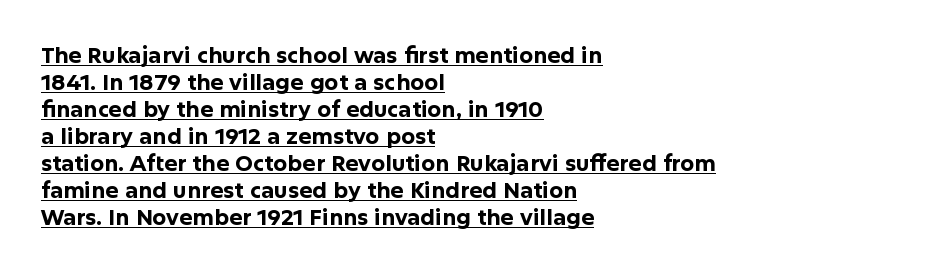
{"italic": "no", "bold": "yes", "underline": "yes", "align": "left", "line_spacing_ratio": 1.23, "letter_spacing": "normal", "letter_spacing_em": 0.0, "glyph_px": 22}
